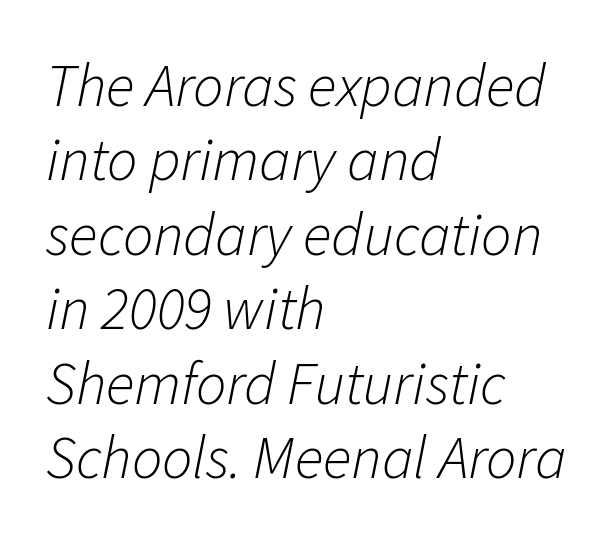
{"italic": "yes", "lean": "right", "slant_degrees": 11, "bold": "no", "weight": "light", "width": "normal", "stroke_contrast": "low", "x_height": "medium", "monospaced": "no", "underline": "no", "align": "left", "line_spacing_ratio": 1.24, "letter_spacing": "normal", "letter_spacing_em": 0.0, "glyph_px": 60}
